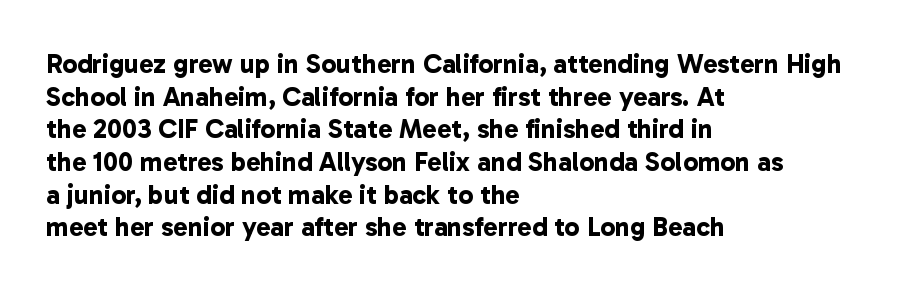
{"bold": "yes", "underline": "no", "align": "left", "line_spacing_ratio": 1.21, "letter_spacing": "normal", "letter_spacing_em": 0.0, "glyph_px": 27}
